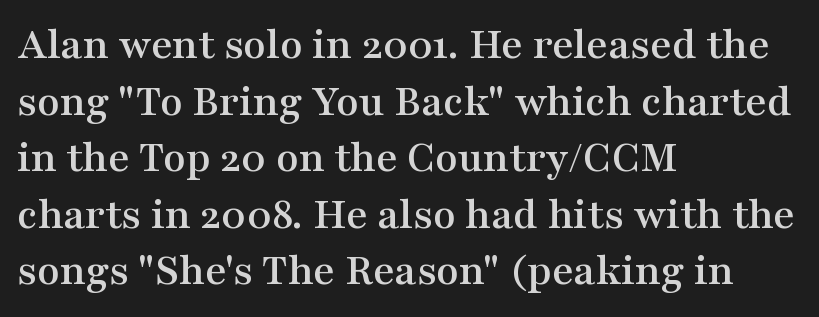
The image shows 46 px wide serif type, upright; set left-aligned, line spacing 1.23x, normal letter spacing, not underlined; medium stroke contrast and a medium x-height.
